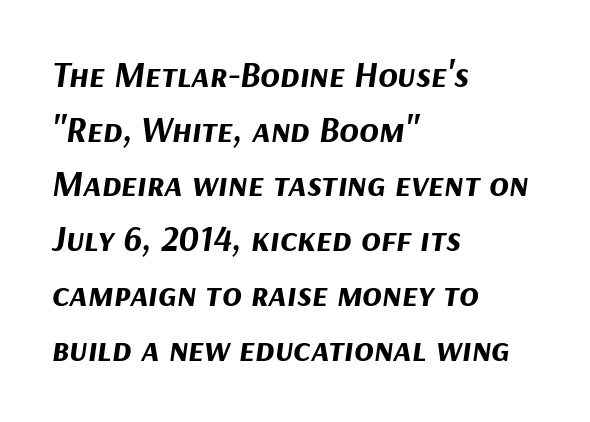
Q: Is the text bold? A: Yes.
Q: Is the text italic (slanted)? A: Yes, it leans right by about 9 degrees.
Q: Is the text underlined? A: No.
Q: How is the paragraph aligned? A: Left-aligned.
Q: Is the spacing between letters normal or unusually wide? A: Normal.
Q: Is the spacing between lines tight, normal or loose? A: Normal.
Q: Width (condensed, normal, or wide)? A: Normal.
Q: Stroke contrast? A: Medium.
Q: x-height? A: Medium.
Q: Monospaced? A: No.
